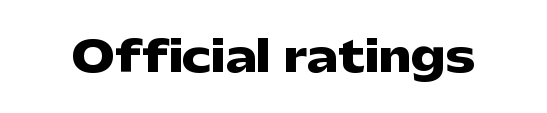
Is there any slant? The stems are plumb. Between one letter and the next there's only the usual sliver of space. Summary of weight: heavy, a full bold. Lines of text with bare space underneath.
